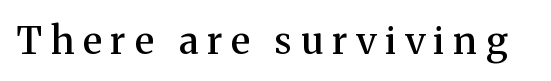
{"serif": "yes", "italic": "no", "bold": "semi", "weight": "semibold", "width": "normal", "stroke_contrast": "medium", "x_height": "medium", "monospaced": "no", "underline": "no", "letter_spacing": "wide", "letter_spacing_em": 0.23, "glyph_px": 38}
